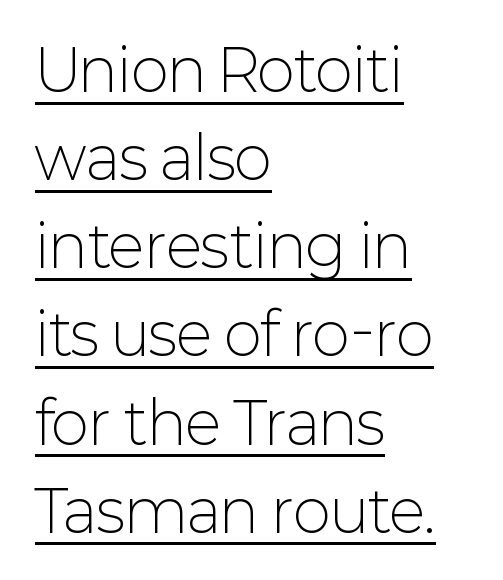
This sample uses an upright cut, with every glyph sitting square on the baseline. Think of a printed novel: that variable character pitch is what you see here. Words appear dense and cohesive because spacing is normal. The passage shown is underscored from start to finish. Is the type heavy? It reads as light-to-regular instead.
